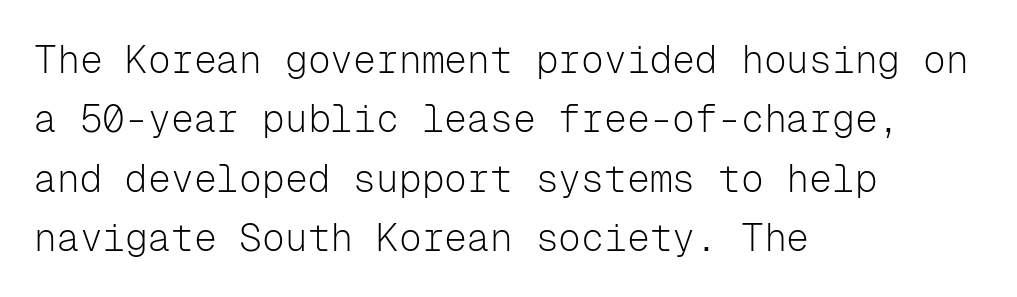
The glyphs in this specimen are sans serif. Layout note: lines flush left. Each row of text sits above clean, open space. Posture: upright roman. No extra tracking has been applied to these lines.
